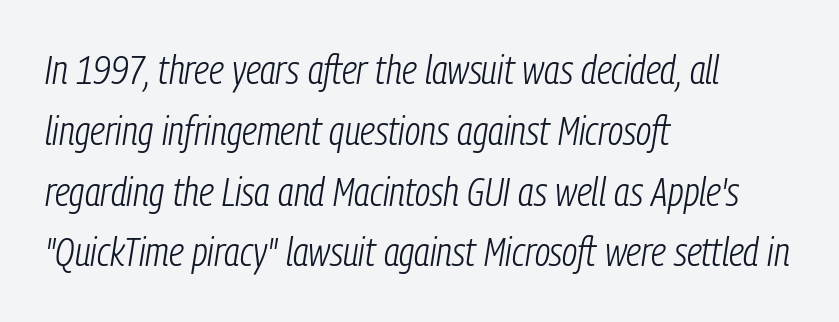
The image shows 40 px light, condensed type, italic (leaning right); set left-aligned, normal line spacing (1.52x), normal letter spacing, not underlined; low stroke contrast and a medium x-height.
